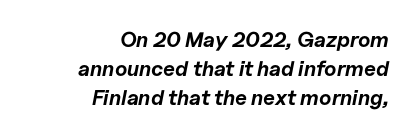
The image shows 21 px bold type, italic (leaning right); set right-aligned, normal line spacing (1.37x), normal letter spacing, not underlined.
